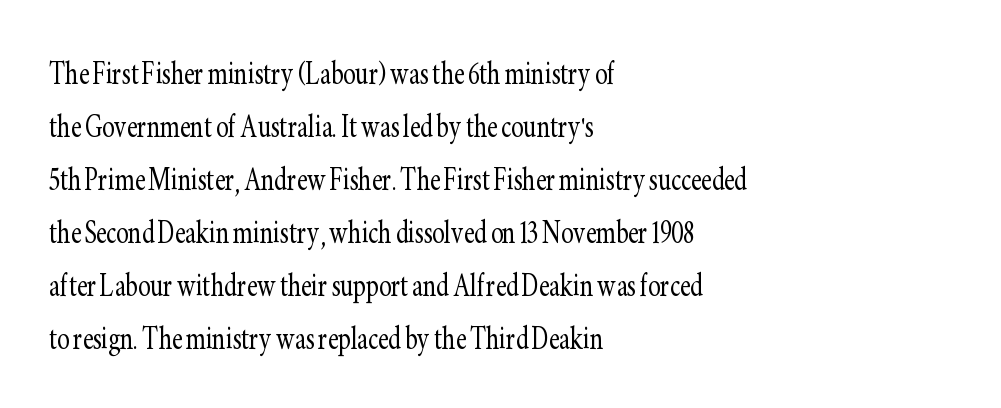
Q: Is the text bold? A: No.
Q: Is the text italic (slanted)? A: No, it is upright.
Q: Is the typeface a serif or a sans-serif typeface? A: Serif.
Q: Is the text underlined? A: No.
Q: How is the paragraph aligned? A: Left-aligned.
Q: Is the spacing between letters normal or unusually wide? A: Normal.
Q: Is the spacing between lines tight, normal or loose? A: Normal.
Q: Width (condensed, normal, or wide)? A: Condensed.
Q: Stroke contrast? A: Low.
Q: x-height? A: Small.
Q: Monospaced? A: No.
